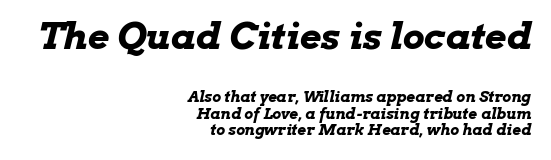
The image shows 37 px bold, wide type, italic (leaning right); set right-aligned, tight line spacing (1.1x), normal letter spacing, not underlined; the first (top) block is 2.47x larger; low stroke contrast and a medium x-height.
